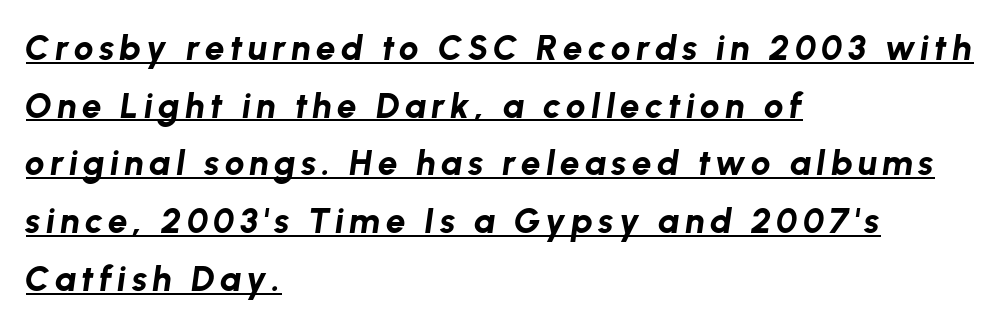
The image shows 35 px bold type, italic (leaning right); set left-aligned, normal line spacing (1.65x), underlined; low stroke contrast and a medium x-height.
